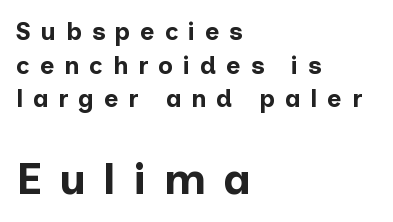
{"serif": "no", "italic": "no", "bold": "yes", "weight": "bold", "width": "normal", "stroke_contrast": "low", "x_height": "medium", "monospaced": "no", "underline": "no", "align": "left", "line_spacing": "normal", "line_spacing_ratio": 1.35, "letter_spacing": "wide", "letter_spacing_em": 0.39, "larger_block": "second", "size_ratio": 1.76, "glyph_px": 44}
